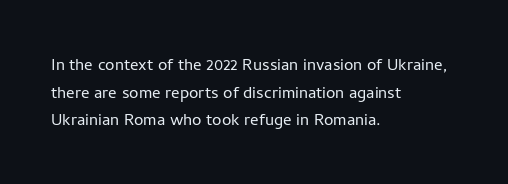
{"italic": "no", "bold": "no", "underline": "no", "align": "left", "line_spacing": "normal", "line_spacing_ratio": 1.32, "letter_spacing": "normal", "letter_spacing_em": 0.0, "glyph_px": 21}
